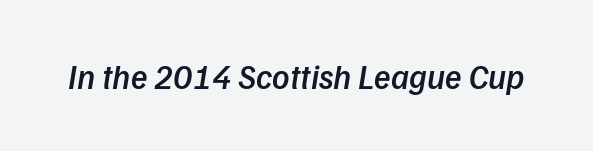
Q: Is the text bold? A: Semi-bold.
Q: Is the typeface a serif or a sans-serif typeface? A: Sans-serif.
Q: Is the text underlined? A: No.
Q: Is the spacing between letters normal or unusually wide? A: Normal.
Q: Width (condensed, normal, or wide)? A: Normal.
Q: Stroke contrast? A: Low.
Q: x-height? A: Medium.
Q: Monospaced? A: No.
